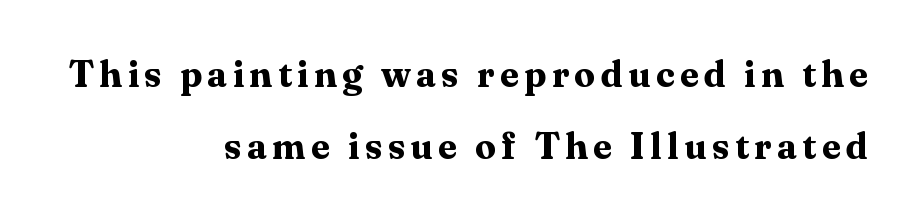
The image shows 37 px bold serif type, upright; set right-aligned, loose line spacing (1.95x), not underlined; medium stroke contrast and a medium x-height.
